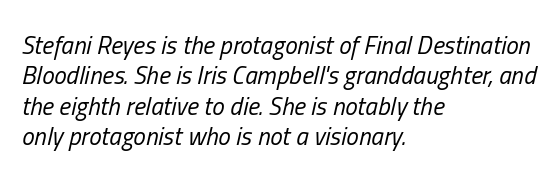
The image shows 25 px text type, italic (leaning right); set left-aligned, line spacing 1.22x, normal letter spacing, not underlined.
